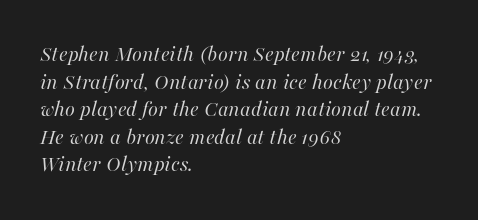
The image shows 23 px text type, italic (leaning right); set left-aligned, line spacing 1.2x, normal letter spacing, not underlined.
